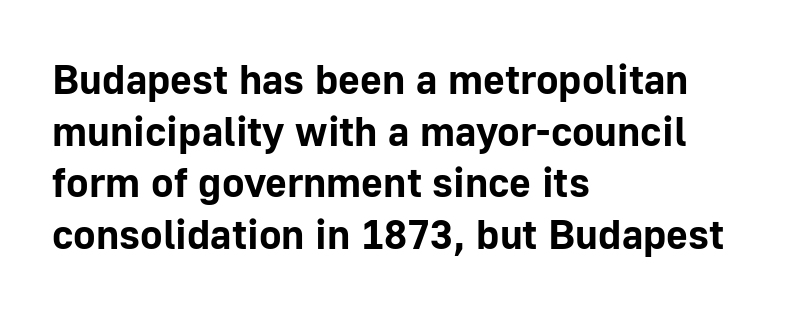
Caption: multi-line text, flush left, ragged right. Vertical strokes here are truly vertical. Think of a printed novel: that variable character pitch is what you see here. What stands out about the letter spacing? Nothing — it is the standard amount. Observe the absence of serifs on each vertical stroke in this sample. How heavy is the stroke? Heavy — this is a bold.
